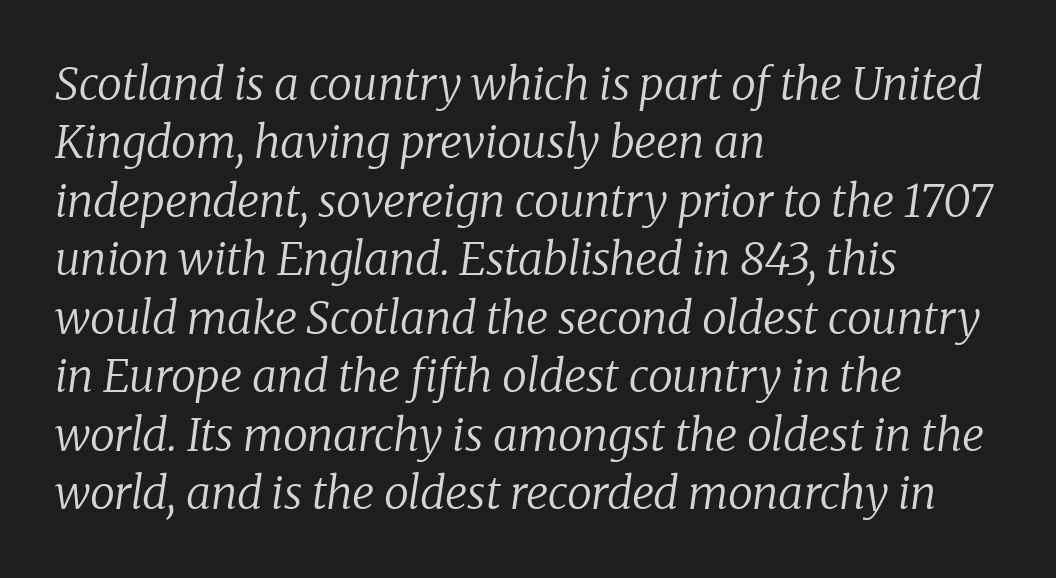
Q: Is the text bold? A: No.
Q: Is the text italic (slanted)? A: Yes, it leans right by about 8 degrees.
Q: Is the typeface a serif or a sans-serif typeface? A: Serif.
Q: Is the text underlined? A: No.
Q: How is the paragraph aligned? A: Left-aligned.
Q: Is the spacing between letters normal or unusually wide? A: Normal.
Q: Is the spacing between lines tight, normal or loose? A: Normal.
Q: Width (condensed, normal, or wide)? A: Normal.
Q: Stroke contrast? A: Low.
Q: x-height? A: Medium.
Q: Monospaced? A: No.
